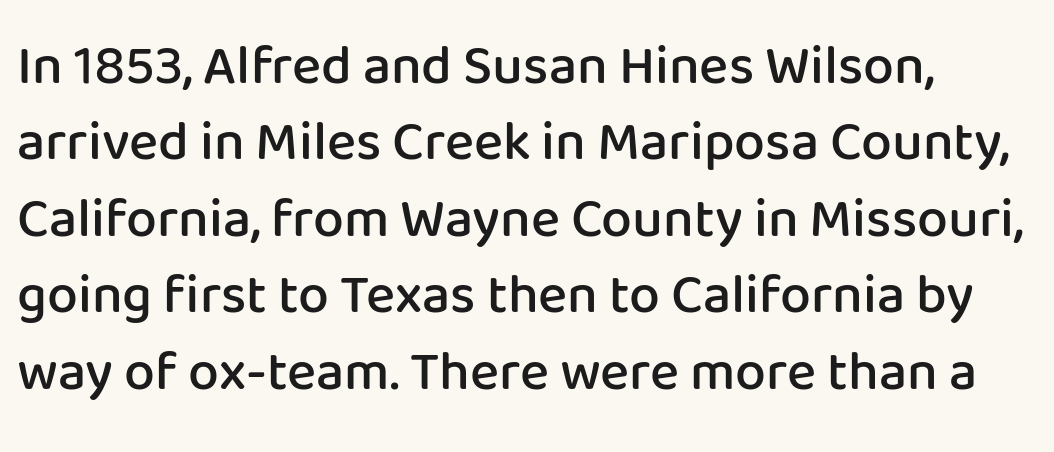
The image shows 55 px semibold sans-serif type, upright; set left-aligned, normal line spacing (1.39x), normal letter spacing, not underlined; low stroke contrast and a medium x-height.
